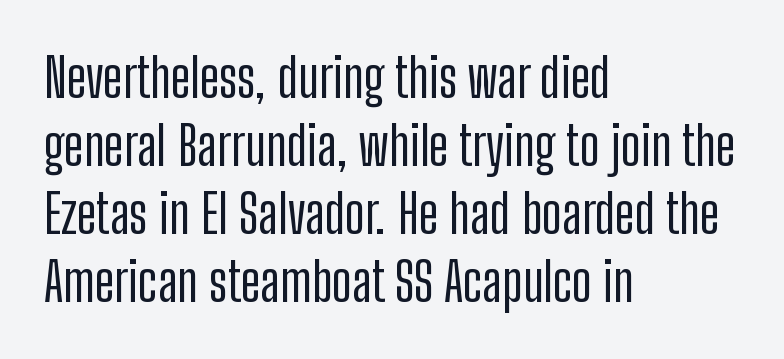
The image shows 54 px condensed sans-serif type, upright; set left-aligned, normal line spacing (1.26x), normal letter spacing, not underlined; low stroke contrast and a medium x-height.
